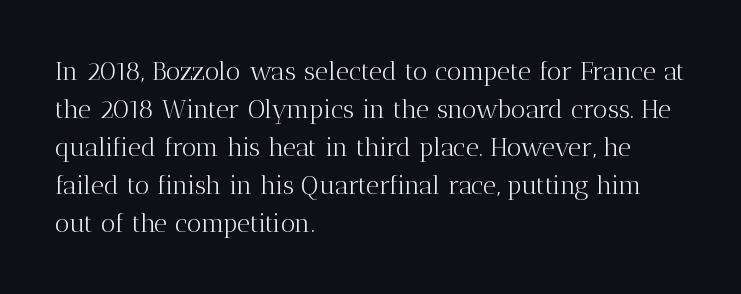
Q: Is the text bold? A: No.
Q: Is the text italic (slanted)? A: No, it is upright.
Q: Is the text underlined? A: No.
Q: How is the paragraph aligned? A: Left-aligned.
Q: Is the spacing between letters normal or unusually wide? A: Normal.
Q: Is the spacing between lines tight, normal or loose? A: Normal.
